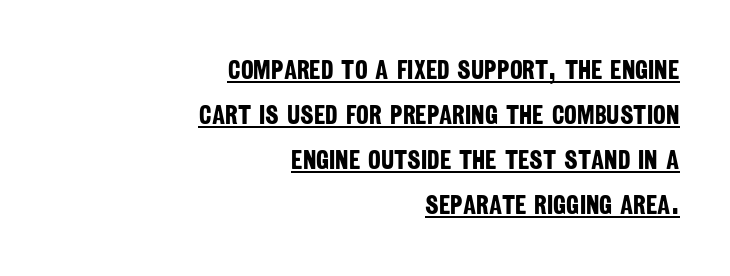
Here the glyphs are tracked normally, forming tight word shapes. Students, observe the line beneath the letters — that is underlining. Quick note: interline space is typical. Line ends are locked; line starts wander. How heavy is the stroke? Heavy — this is a bold.
